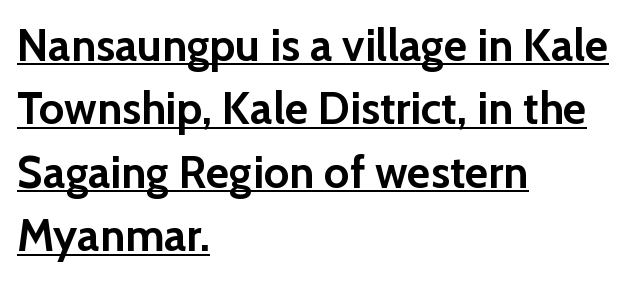
Q: Is the text bold? A: Yes.
Q: Is the text italic (slanted)? A: No, it is upright.
Q: Is the typeface a serif or a sans-serif typeface? A: Sans-serif.
Q: Is the text underlined? A: Yes.
Q: How is the paragraph aligned? A: Left-aligned.
Q: Is the spacing between letters normal or unusually wide? A: Normal.
Q: Is the spacing between lines tight, normal or loose? A: Normal.
Q: Width (condensed, normal, or wide)? A: Normal.
Q: Stroke contrast? A: Low.
Q: x-height? A: Medium.
Q: Monospaced? A: No.
